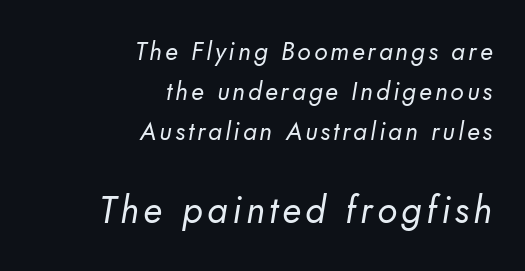
Q: Is the text bold? A: No.
Q: Is the typeface a serif or a sans-serif typeface? A: Sans-serif.
Q: Is the text underlined? A: No.
Q: How is the paragraph aligned? A: Right-aligned.
Q: Is the spacing between lines tight, normal or loose? A: Normal.
Q: Which block of text is set in a larger size, the first (top) or the second (bottom)? A: The second (bottom) one.
Q: Width (condensed, normal, or wide)? A: Normal.
Q: Stroke contrast? A: Low.
Q: x-height? A: Small.
Q: Monospaced? A: No.
